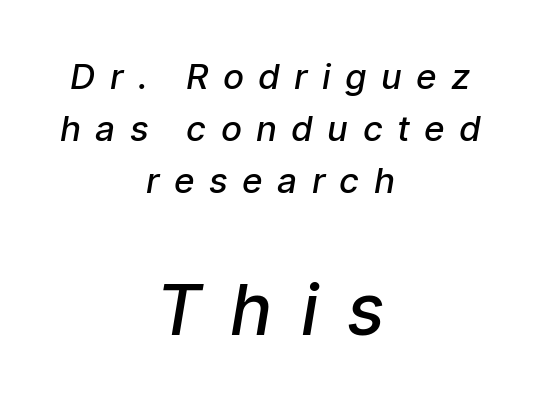
The rendering uses natural spacing where letterforms have individual widths. Letter spacing: wide. Semibold letterforms, between regular and bold. Vertical spacing — default.
